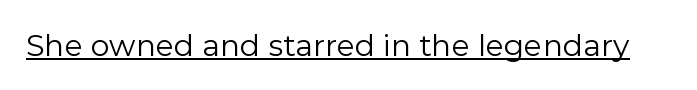
Proportional: the letters do not fall into vertical columns. A roman cut, with each character standing at attention. No chunkiness to these letters — they're not bold. Underlining? Definitely there. The designer went with a sans here, leaving each stem footless.
